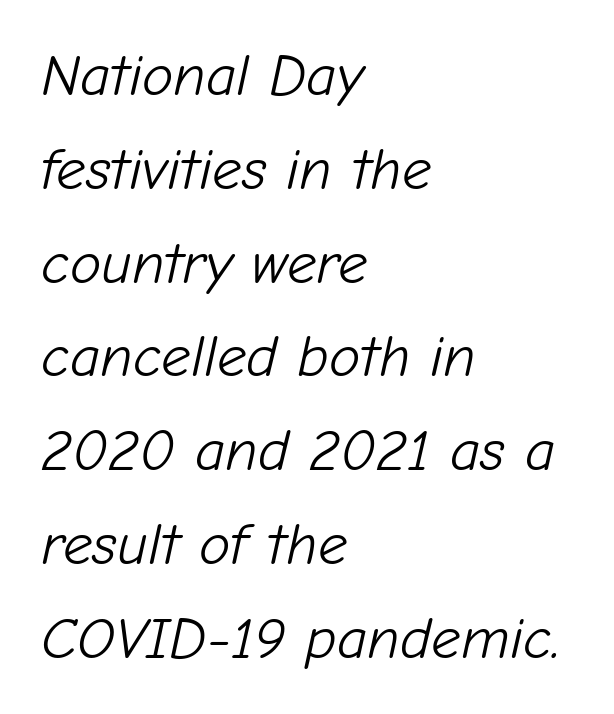
The image shows 59 px light type, italic (leaning right); set left-aligned, normal line spacing (1.59x), normal letter spacing, not underlined; low stroke contrast and a medium x-height.
